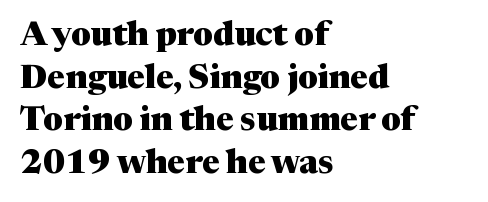
The rows are spaced the way most documents space them. This is serif lettering, the kind often seen in printed books. Inter-character spacing is left at the font's built-in metrics. Posture: straight, roman, zero tilt. Honestly, there is no underline to notice here at all.
